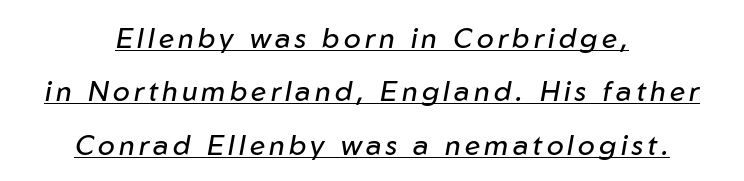
{"italic": "yes", "lean": "right", "slant_degrees": 10, "bold": "no", "weight": "regular", "width": "normal", "stroke_contrast": "low", "x_height": "medium", "monospaced": "no", "underline": "yes", "align": "center", "line_spacing": "loose", "line_spacing_ratio": 1.91, "glyph_px": 28}
